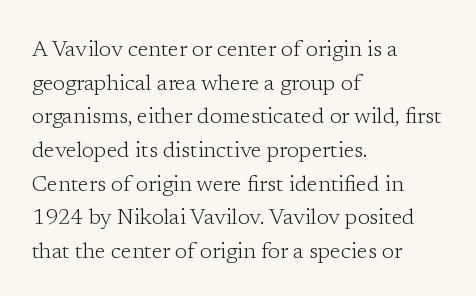
The image shows 22 px text type, upright; set left-aligned, normal line spacing (1.53x), normal letter spacing, not underlined.
